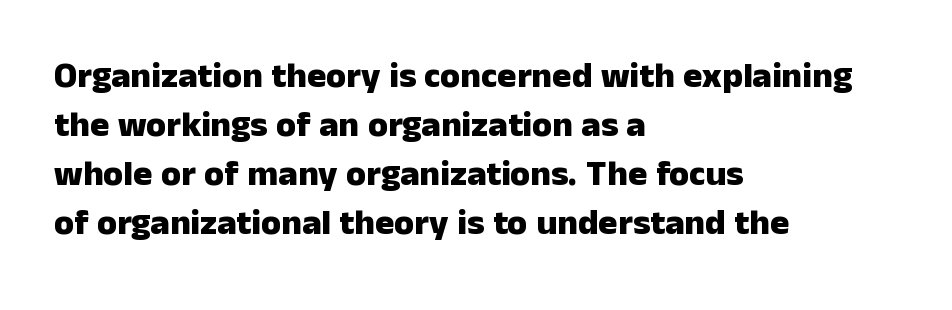
{"serif": "no", "italic": "no", "bold": "yes", "weight": "heavy", "width": "normal", "stroke_contrast": "low", "x_height": "medium", "monospaced": "no", "underline": "no", "align": "left", "line_spacing": "normal", "line_spacing_ratio": 1.36, "letter_spacing": "normal", "letter_spacing_em": 0.0, "glyph_px": 36}
